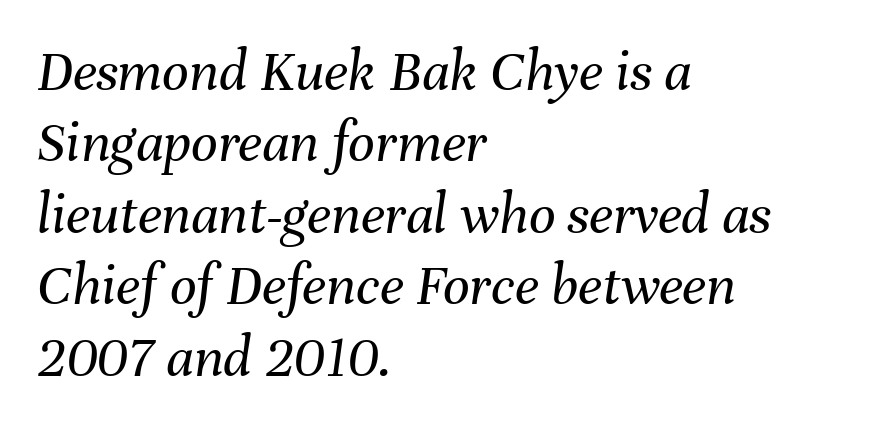
{"italic": "yes", "lean": "right", "slant_degrees": 8, "bold": "no", "weight": "regular", "width": "normal", "stroke_contrast": "medium", "x_height": "medium", "monospaced": "no", "underline": "no", "align": "left", "line_spacing_ratio": 1.21, "letter_spacing": "normal", "letter_spacing_em": 0.0, "glyph_px": 59}
